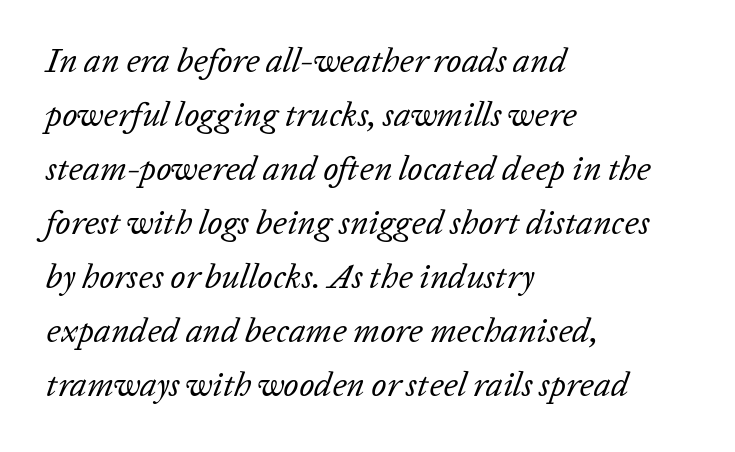
The string is rendered with underlining switched off. A typesetter would call this proportional, since set widths differ per character. The tracking reads as untouched default to a designer's eye. The cut favours lightness, reaching ordinary text weight at its darkest.
